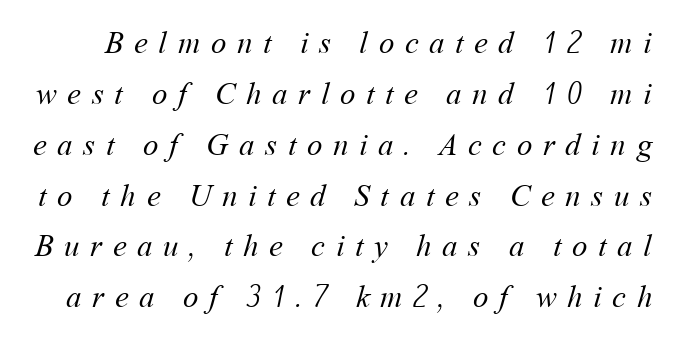
{"bold": "no", "weight": "regular", "width": "normal", "stroke_contrast": "medium", "x_height": "medium", "monospaced": "no", "underline": "no", "line_spacing": "normal", "line_spacing_ratio": 1.64, "letter_spacing": "wide", "letter_spacing_em": 0.34, "glyph_px": 31}
